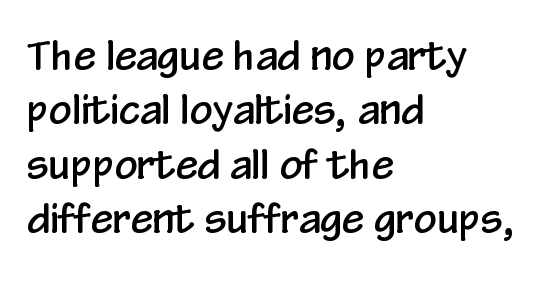
The image shows 40 px condensed sans-serif type, upright; set left-aligned, normal line spacing (1.36x), normal letter spacing, not underlined; low stroke contrast and a medium x-height.
